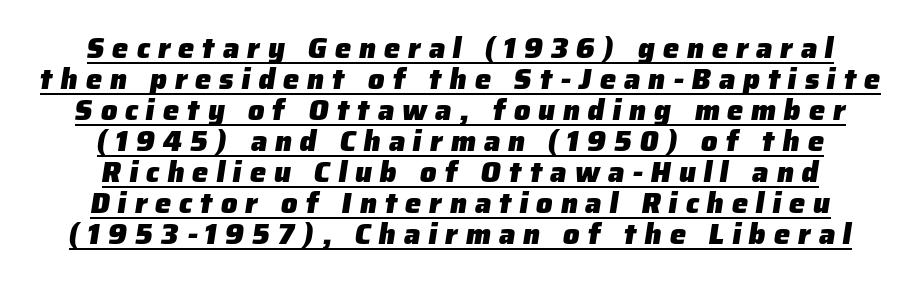
{"serif": "no", "bold": "yes", "weight": "heavy", "width": "normal", "stroke_contrast": "low", "x_height": "medium", "monospaced": "no", "underline": "yes", "line_spacing": "tight", "line_spacing_ratio": 1.07, "letter_spacing": "wide", "letter_spacing_em": 0.27, "glyph_px": 29}
